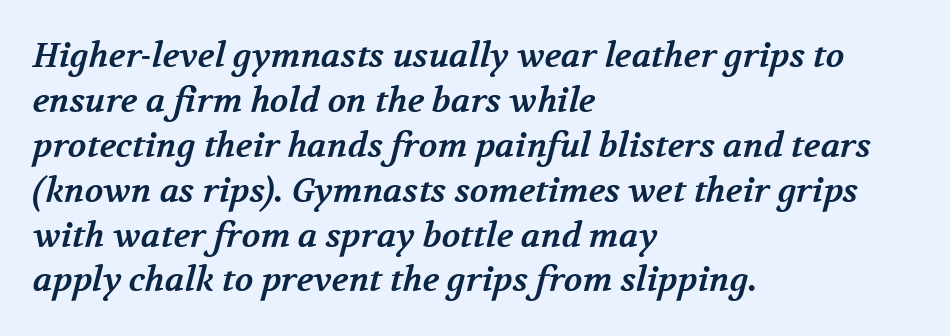
{"serif": "yes", "bold": "yes", "weight": "bold", "width": "normal", "stroke_contrast": "medium", "x_height": "medium", "monospaced": "no", "underline": "no", "align": "left", "line_spacing": "normal", "line_spacing_ratio": 1.32, "letter_spacing": "normal", "letter_spacing_em": 0.0, "glyph_px": 34}
